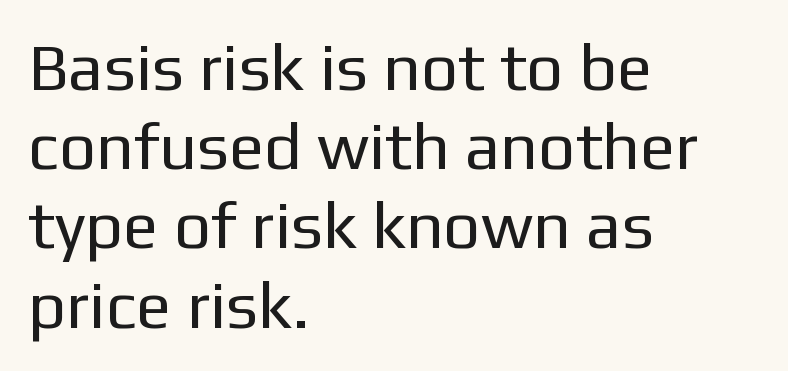
{"serif": "no", "italic": "no", "bold": "no", "weight": "regular", "width": "normal", "stroke_contrast": "low", "x_height": "medium", "monospaced": "no", "underline": "no", "align": "left", "line_spacing_ratio": 1.2, "letter_spacing": "normal", "letter_spacing_em": 0.0, "glyph_px": 66}
